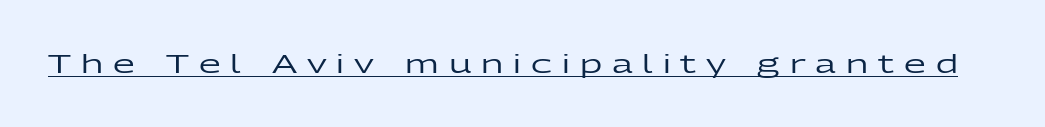
Q: Is the text italic (slanted)? A: No, it is upright.
Q: Is the text underlined? A: Yes.
Q: Is the spacing between letters normal or unusually wide? A: Unusually wide.
